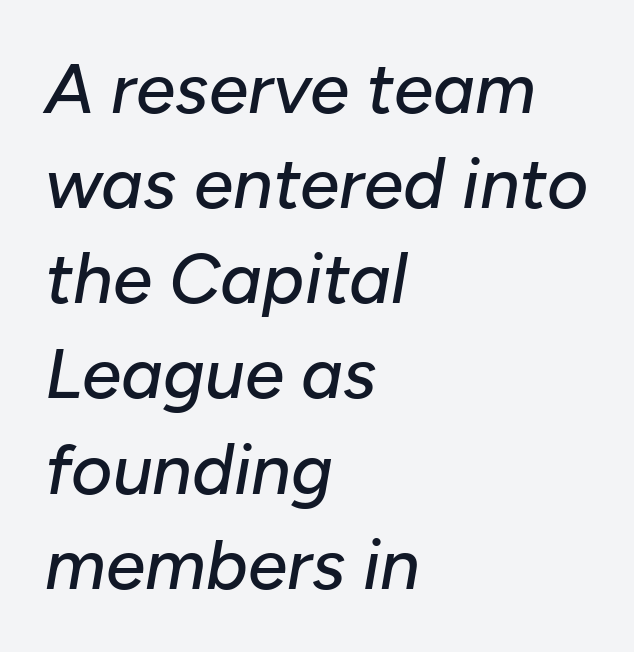
Q: Is the text italic (slanted)? A: Yes, it leans right by about 10 degrees.
Q: Is the text underlined? A: No.
Q: How is the paragraph aligned? A: Left-aligned.
Q: Is the spacing between letters normal or unusually wide? A: Normal.
Q: Is the spacing between lines tight, normal or loose? A: Normal.
Q: Width (condensed, normal, or wide)? A: Normal.
Q: Stroke contrast? A: Low.
Q: x-height? A: Medium.
Q: Monospaced? A: No.
